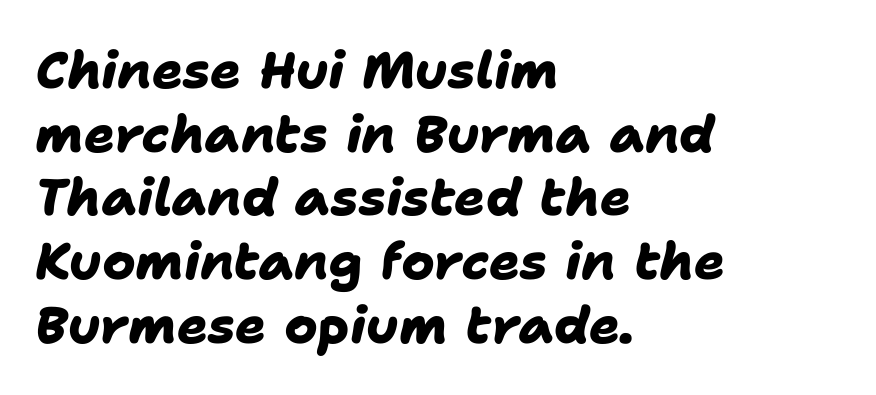
The image shows 51 px heavy sans-serif type; set left-aligned, normal line spacing (1.25x), normal letter spacing, not underlined; low stroke contrast and a medium x-height.
